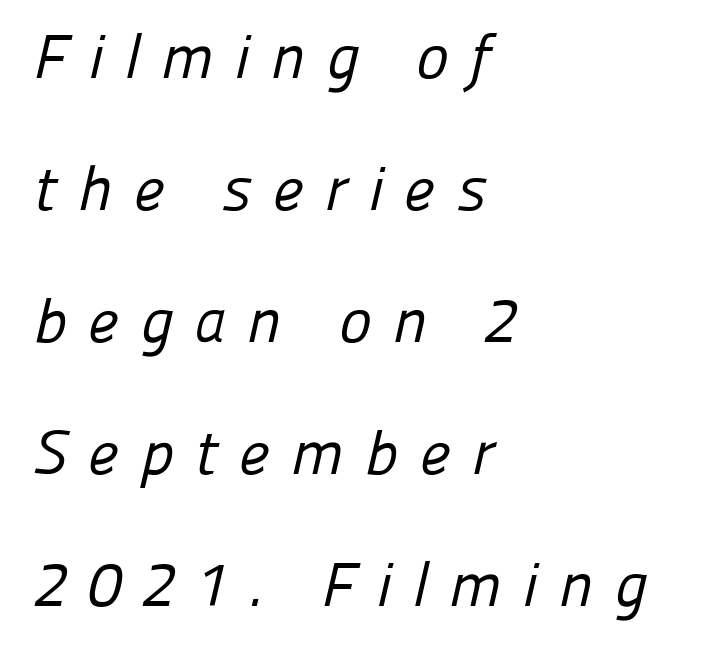
The passage shown is typeset with a sans-serif family. Here the designer chose a conventional face with non-uniform glyph widths. The letterforms sit at book weight or below. This rendering features lettering with no underline.
